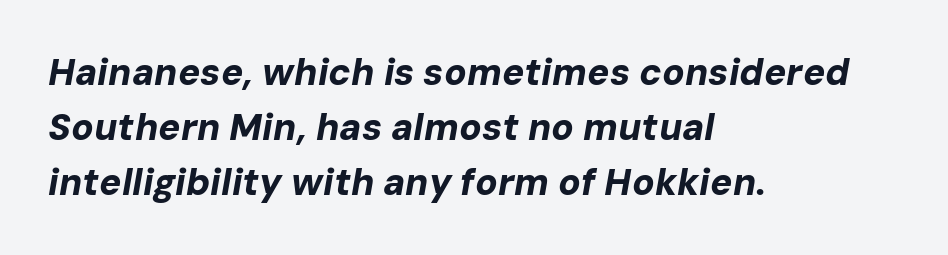
Notice how the passage keeps a crisp vertical edge on the left only. Its strokes are broad and dark, the hallmark of bold type. The passage shown has conventional tracking throughout. Italic? Definitely — the glyphs are oblique. These lines are rendered in a variable-pitch font. Does the leading feel generous? No, just average.
